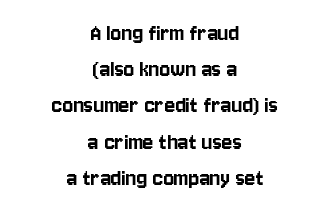
The image shows 25 px text type, upright; set centered, normal line spacing (1.45x), normal letter spacing, not underlined.
